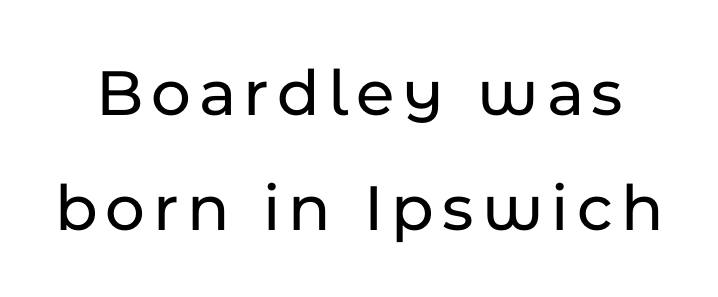
{"serif": "no", "italic": "no", "width": "normal", "stroke_contrast": "low", "x_height": "medium", "monospaced": "no", "underline": "no", "line_spacing": "normal", "line_spacing_ratio": 1.69, "glyph_px": 68}
